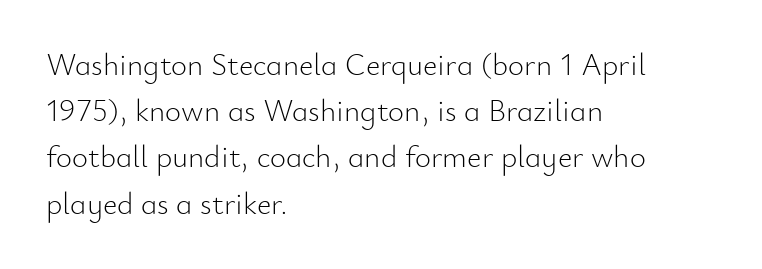
These lines stack with their left ends in a neat column. Notice how the stems are strictly vertical — no italics here. Think standard paragraph weight, or any step lighter than that. The leading is moderate, giving the passage an even texture. In terms of letterform style, serifs are entirely absent.
